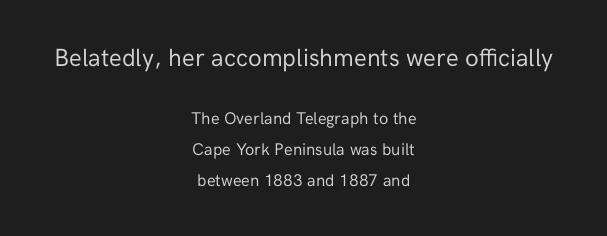
{"italic": "no", "bold": "no", "underline": "no", "align": "center", "line_spacing_ratio": 1.82, "letter_spacing": "normal", "letter_spacing_em": 0.0, "larger_block": "first", "size_ratio": 1.47, "glyph_px": 25}
